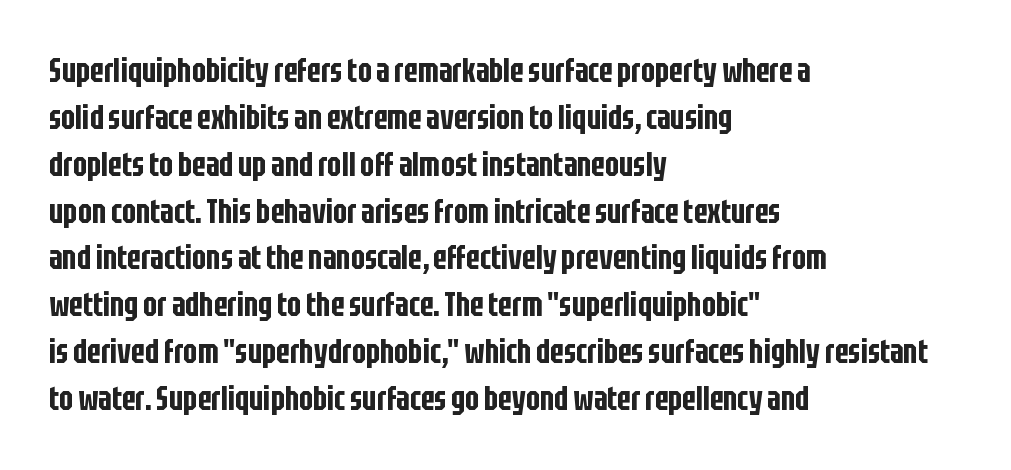
The image shows 33 px condensed sans-serif type, upright; set left-aligned, normal line spacing (1.42x), normal letter spacing, not underlined; low stroke contrast and a large x-height.
